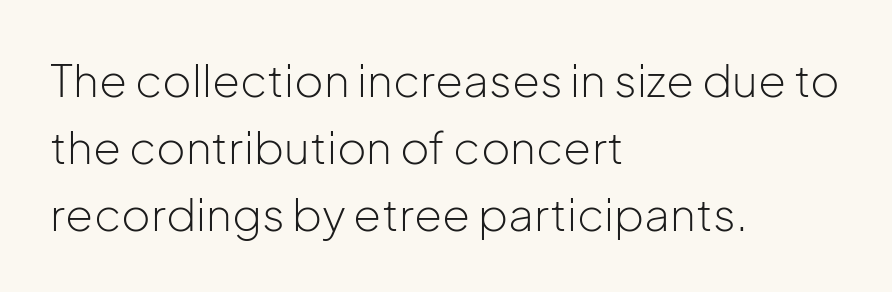
Q: Is the text bold? A: No.
Q: Is the text italic (slanted)? A: No, it is upright.
Q: Is the typeface a serif or a sans-serif typeface? A: Sans-serif.
Q: Is the text underlined? A: No.
Q: How is the paragraph aligned? A: Left-aligned.
Q: Is the spacing between letters normal or unusually wide? A: Normal.
Q: Is the spacing between lines tight, normal or loose? A: Normal.
Q: Width (condensed, normal, or wide)? A: Normal.
Q: Stroke contrast? A: Low.
Q: x-height? A: Medium.
Q: Monospaced? A: No.
